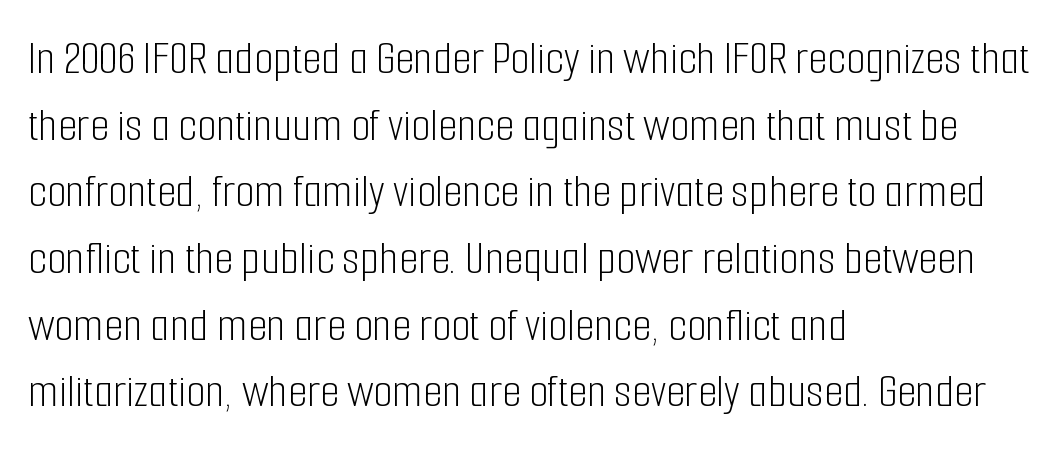
The words here are not underlined. Every character sits straight up, as roman type does. Is this a fixed-width face? No — the glyphs have proportional, varying widths. Quick note: interline space is typical. Heft: none added — not bold.
